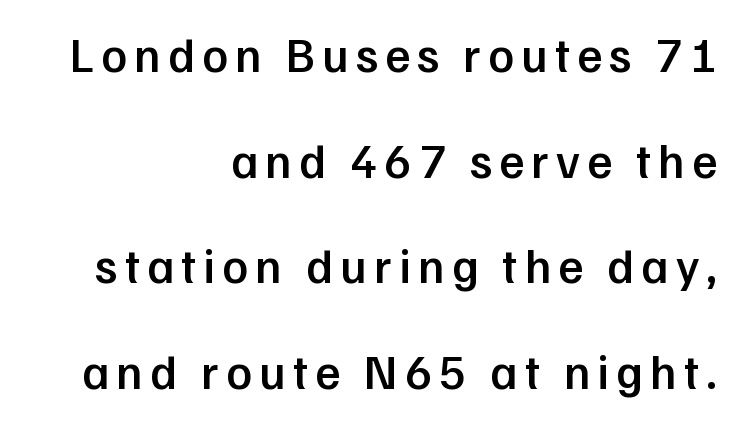
Q: Is the text bold? A: Semi-bold.
Q: Is the text italic (slanted)? A: No, it is upright.
Q: Is the typeface a serif or a sans-serif typeface? A: Sans-serif.
Q: Is the text underlined? A: No.
Q: How is the paragraph aligned? A: Right-aligned.
Q: Is the spacing between lines tight, normal or loose? A: Loose.
Q: Width (condensed, normal, or wide)? A: Normal.
Q: Stroke contrast? A: Low.
Q: x-height? A: Medium.
Q: Monospaced? A: No.
